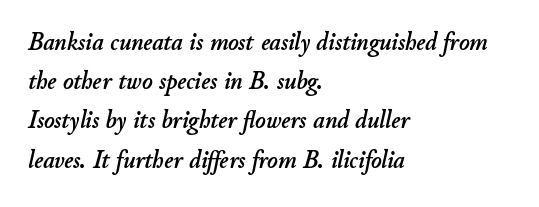
Q: Is the text italic (slanted)? A: Yes, it leans right by about 11 degrees.
Q: Is the text underlined? A: No.
Q: How is the paragraph aligned? A: Left-aligned.
Q: Is the spacing between letters normal or unusually wide? A: Normal.
Q: Is the spacing between lines tight, normal or loose? A: Normal.
